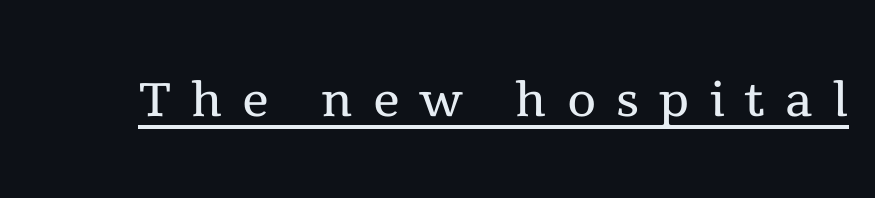
Font category for this specimen: serif. The font's upright variant was chosen for this text. Descenders here cross a horizontal rule under the line. The typesetting does not lean heavy: it is not bold. The rendering uses natural spacing where letterforms have individual widths.
